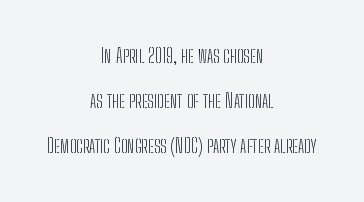
Q: Is the text bold? A: No.
Q: Is the text italic (slanted)? A: No, it is upright.
Q: Is the text underlined? A: No.
Q: How is the paragraph aligned? A: Centered.
Q: Is the spacing between letters normal or unusually wide? A: Normal.
Q: Is the spacing between lines tight, normal or loose? A: Loose.
